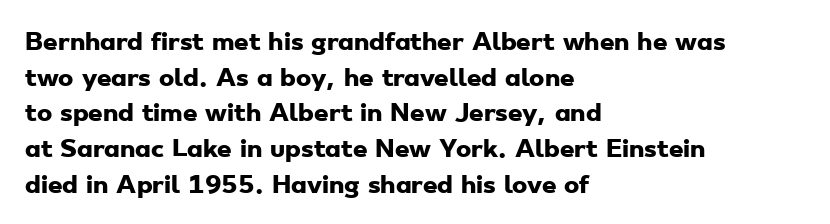
The image shows 23 px bold type; set left-aligned, normal line spacing (1.55x), normal letter spacing, not underlined.
